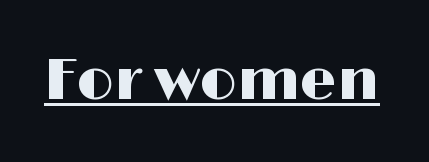
The image shows 58 px wide sans-serif type, upright; set normal letter spacing, underlined; high stroke contrast and a medium x-height.
